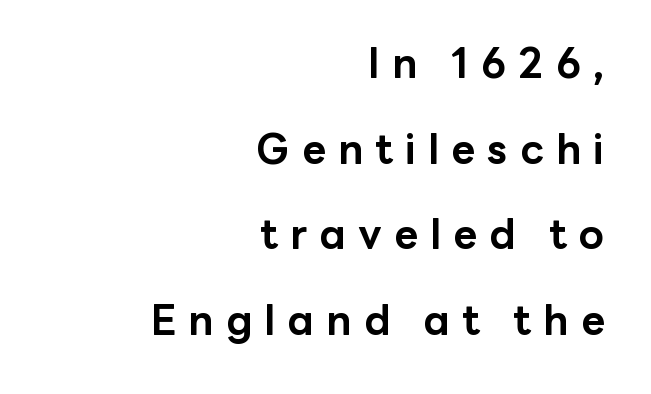
The image shows 41 px bold sans-serif type, upright; set right-aligned, loose line spacing (2.09x), unusually wide letter spacing (+0.3 em), not underlined; low stroke contrast and a medium x-height.
